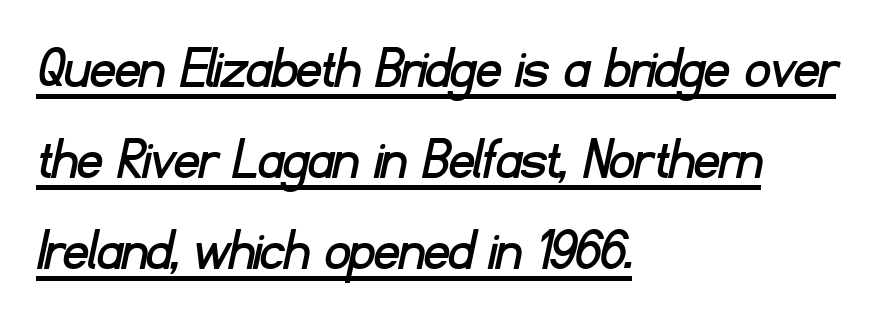
What stands out about the letter spacing? Nothing — it is the standard amount. Does the leading feel generous? No, just average. The type family on display is of the sans-serif kind. The rendered words wear a rule along their underside.
